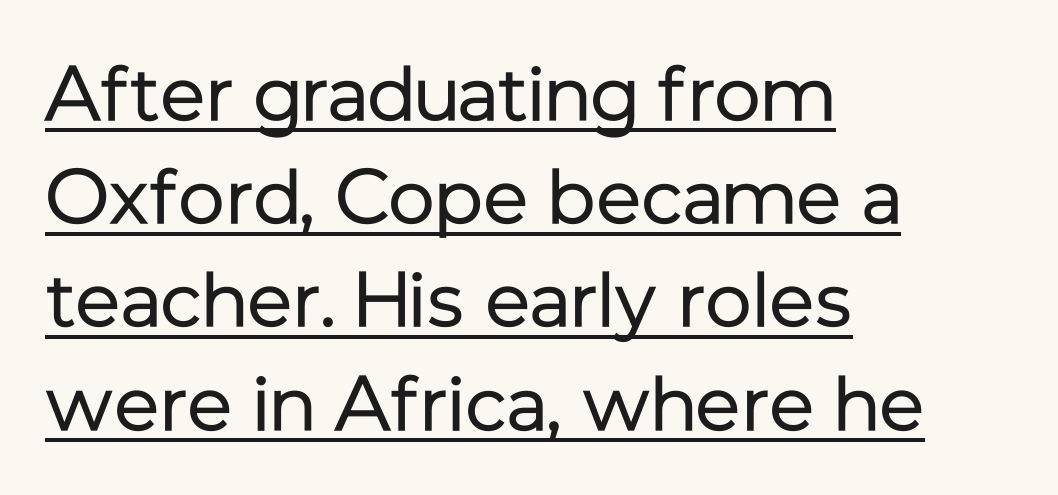
{"serif": "no", "italic": "no", "bold": "no", "weight": "regular", "width": "normal", "stroke_contrast": "low", "x_height": "medium", "monospaced": "no", "underline": "yes", "align": "left", "line_spacing": "normal", "line_spacing_ratio": 1.34, "letter_spacing": "normal", "letter_spacing_em": 0.0, "glyph_px": 77}
